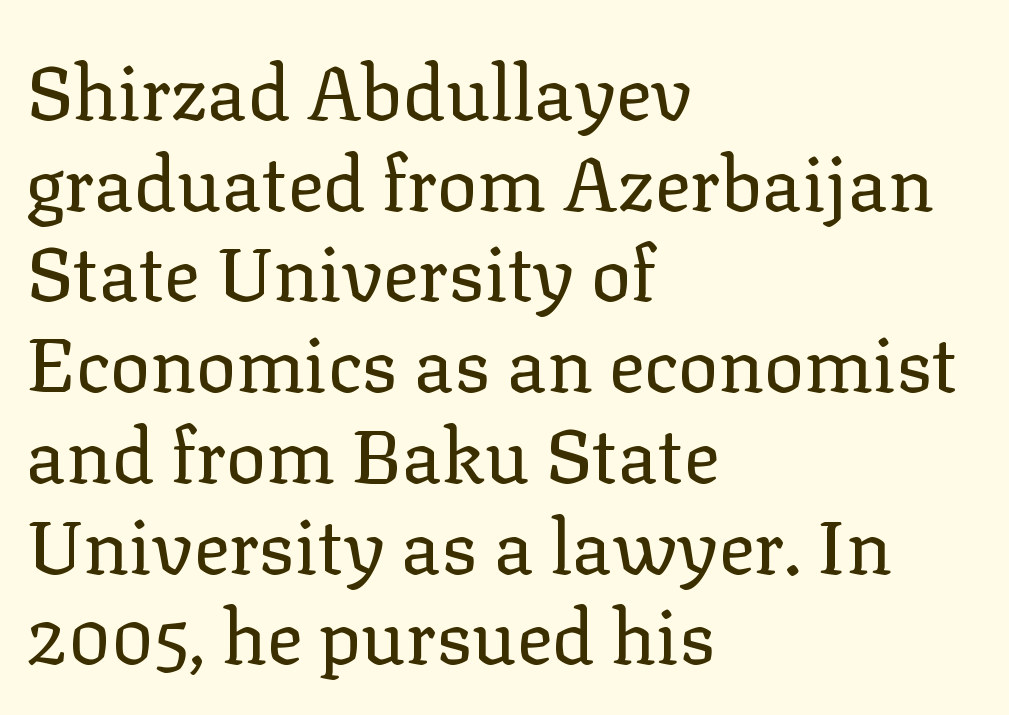
Stems here are at most as thick as an everyday book face. The rendering uses natural spacing where letterforms have individual widths. The face used here is seriffed, in the tradition of book romans. Nobody touched the tracking dial on this one. Nobody drew a line under any word here. Characters remain perfectly vertical along every line.
